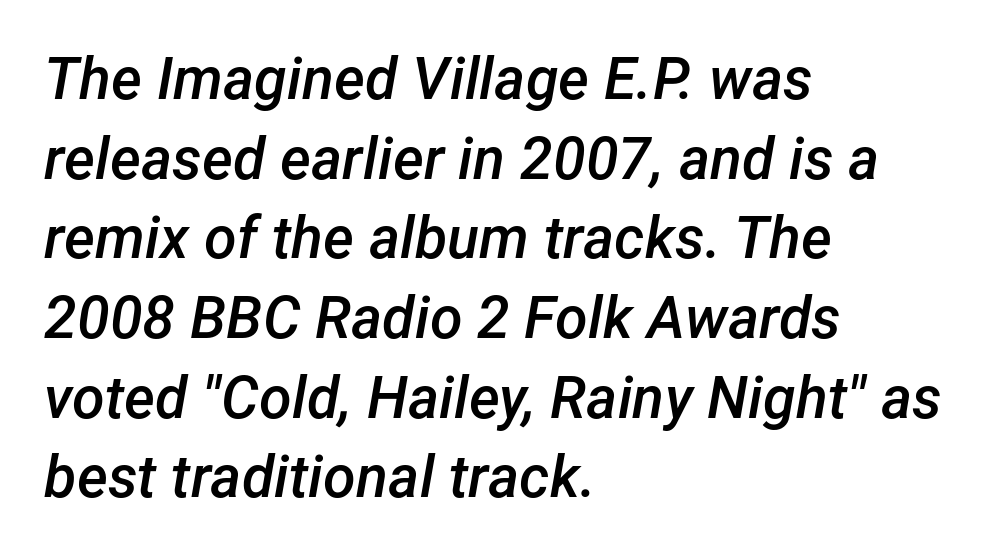
The face used here is rendered with its standard letterfit. Slightly chunky letters — semibold, I'd say, not full bold. This sample is left-justified, so line endings fall wherever the words run out. This rendering features lettering with no underline. Character widths vary here, with narrow letters taking less room than wide ones.
